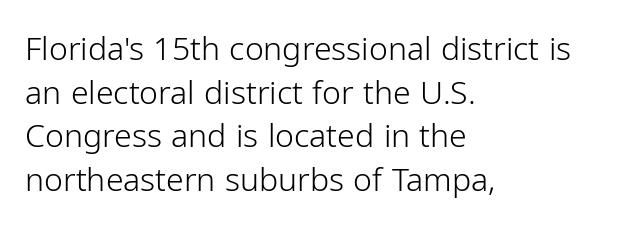
{"serif": "no", "italic": "no", "bold": "no", "weight": "light", "width": "normal", "stroke_contrast": "low", "x_height": "medium", "monospaced": "no", "underline": "no", "align": "left", "line_spacing": "normal", "line_spacing_ratio": 1.36, "letter_spacing": "normal", "letter_spacing_em": 0.0, "glyph_px": 32}
